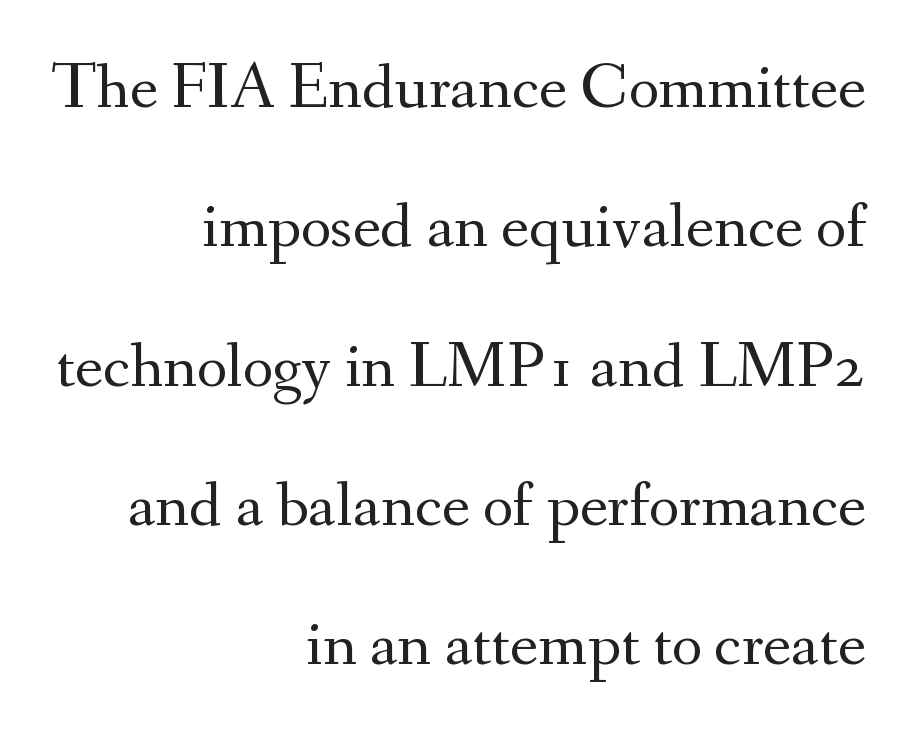
Q: Is the text bold? A: No.
Q: Is the text italic (slanted)? A: No, it is upright.
Q: Is the typeface a serif or a sans-serif typeface? A: Serif.
Q: Is the text underlined? A: No.
Q: How is the paragraph aligned? A: Right-aligned.
Q: Is the spacing between letters normal or unusually wide? A: Normal.
Q: Is the spacing between lines tight, normal or loose? A: Loose.
Q: Width (condensed, normal, or wide)? A: Normal.
Q: Stroke contrast? A: Medium.
Q: x-height? A: Small.
Q: Monospaced? A: No.
